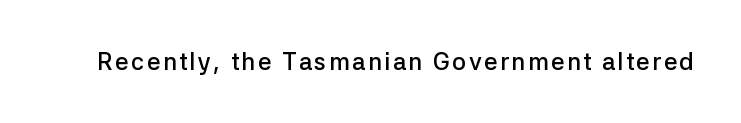
Q: Is the text bold? A: Semi-bold.
Q: Is the text italic (slanted)? A: No, it is upright.
Q: Is the text underlined? A: No.
